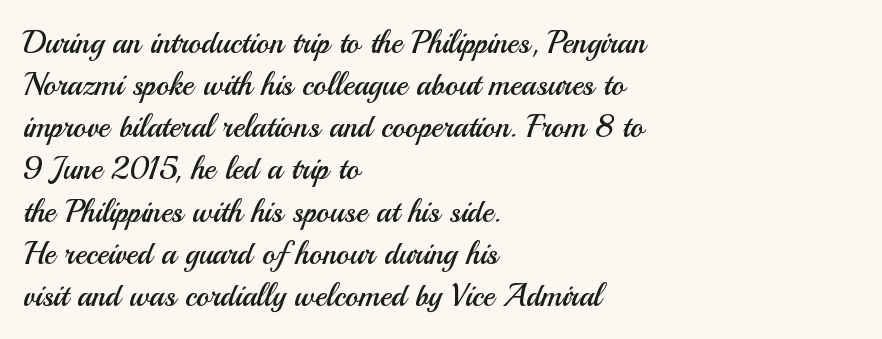
The type family on display is of the sans-serif kind. Every row of glyphs begins at an identical x-position on the left. The rendering keeps characters at their native spacing. Think of a printed novel: that variable character pitch is what you see here.
